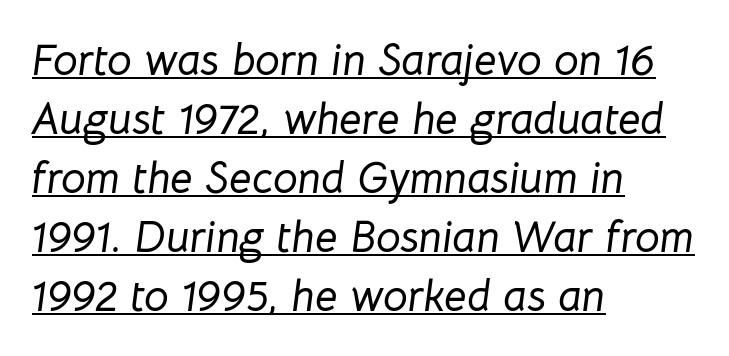
Q: Is the text italic (slanted)? A: Yes, it leans right by about 8 degrees.
Q: Is the text underlined? A: Yes.
Q: How is the paragraph aligned? A: Left-aligned.
Q: Is the spacing between letters normal or unusually wide? A: Normal.
Q: Is the spacing between lines tight, normal or loose? A: Normal.
Q: Width (condensed, normal, or wide)? A: Normal.
Q: Stroke contrast? A: Low.
Q: x-height? A: Medium.
Q: Monospaced? A: No.
